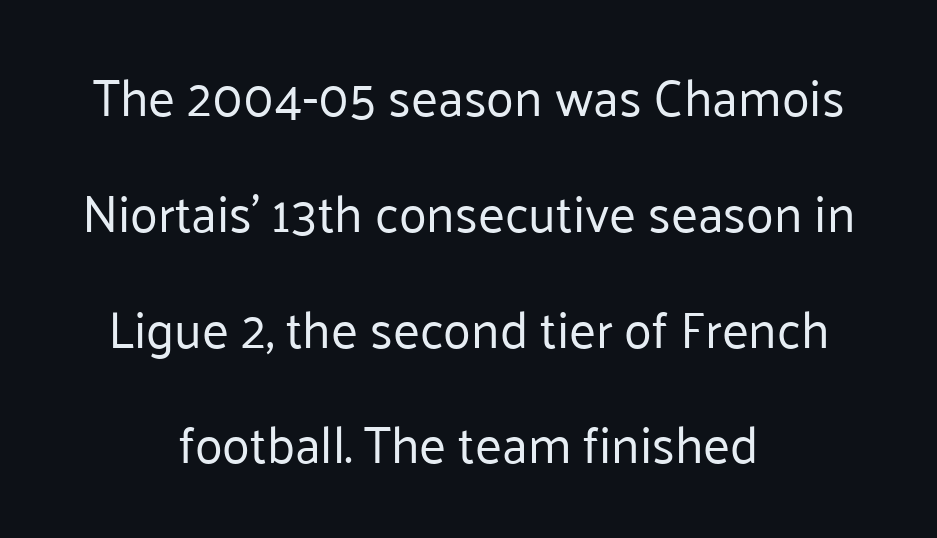
The image shows 51 px regular-weight sans-serif type, upright; set centered, loose line spacing (2.27x), normal letter spacing, not underlined; low stroke contrast and a medium x-height.
